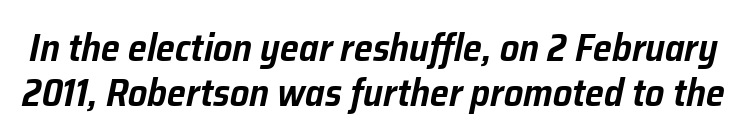
Posture: slanted. Each letter keeps its own natural width here, so spacing adapts to shape. Compared with typical body copy, the letter spacing here is the same. The space beneath each line is pristine and unruled.
